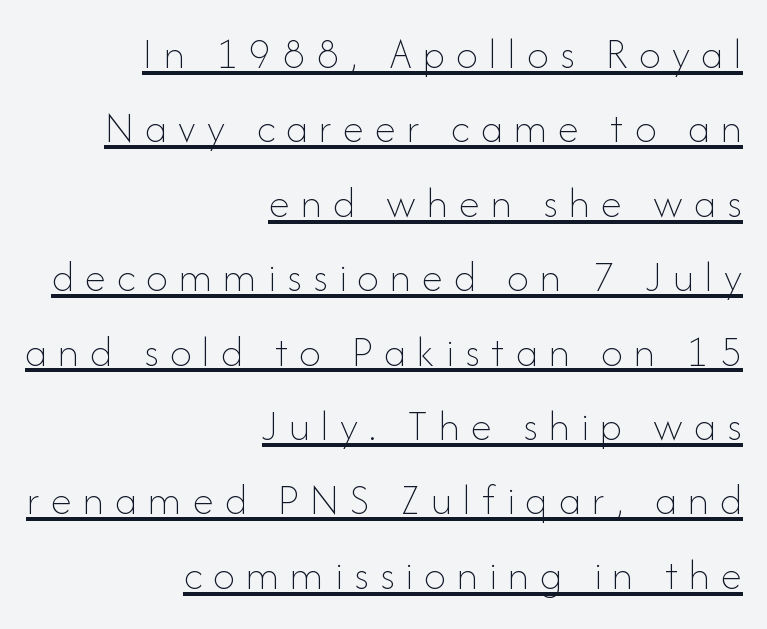
{"italic": "no", "bold": "no", "weight": "thin", "width": "normal", "stroke_contrast": "low", "x_height": "small", "monospaced": "no", "underline": "yes", "align": "right", "line_spacing_ratio": 1.73, "letter_spacing": "wide", "letter_spacing_em": 0.26, "glyph_px": 43}
